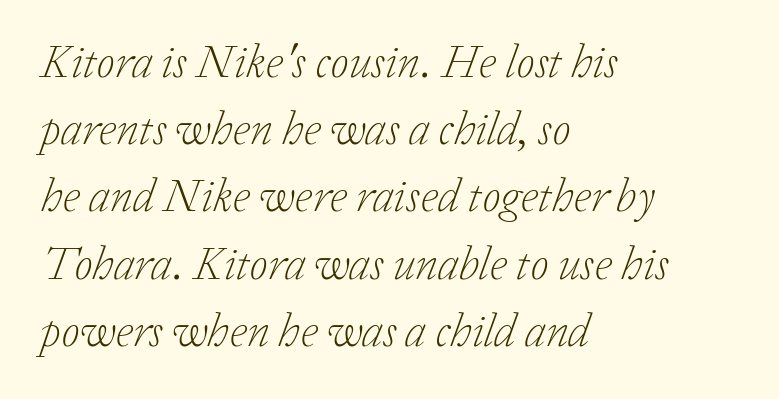
The image shows 47 px light serif type, italic (leaning right); set left-aligned, normal line spacing (1.43x), normal letter spacing, not underlined; low stroke contrast and a medium x-height.
